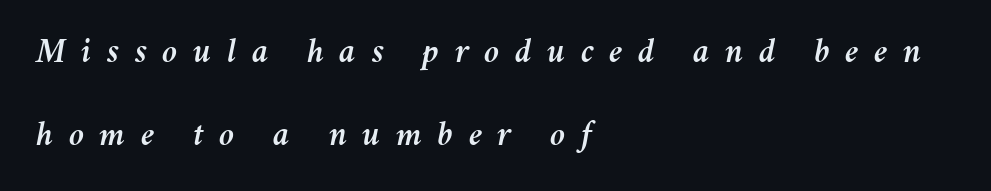
{"italic": "yes", "lean": "right", "slant_degrees": 11, "width": "normal", "stroke_contrast": "medium", "x_height": "medium", "monospaced": "no", "underline": "no", "align": "left", "line_spacing": "loose", "line_spacing_ratio": 2.36, "letter_spacing": "wide", "letter_spacing_em": 0.44, "glyph_px": 35}
